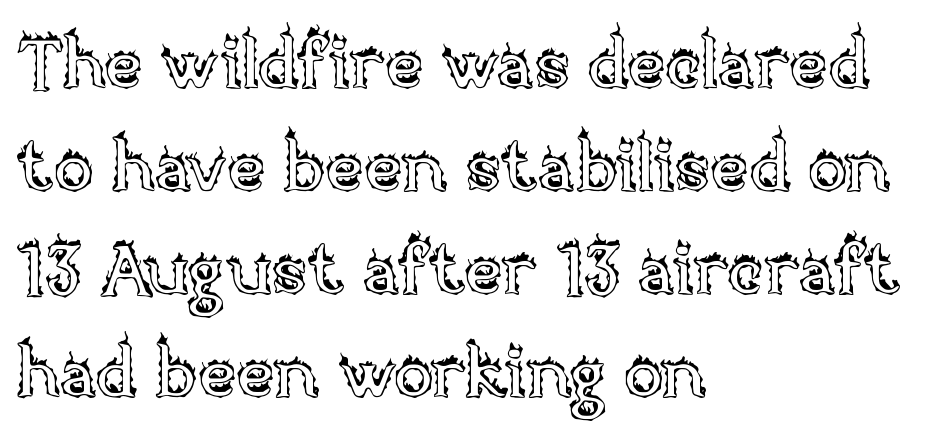
{"italic": "no", "width": "normal", "x_height": "large", "monospaced": "no", "underline": "no", "align": "left", "line_spacing": "normal", "line_spacing_ratio": 1.43, "letter_spacing": "normal", "letter_spacing_em": 0.0, "glyph_px": 72}
